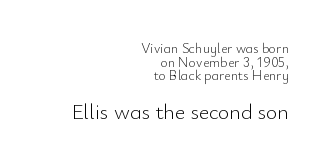
{"italic": "no", "bold": "no", "underline": "no", "align": "right", "line_spacing": "tight", "line_spacing_ratio": 0.97, "letter_spacing": "normal", "letter_spacing_em": 0.0, "larger_block": "second", "size_ratio": 1.57, "glyph_px": 22}
